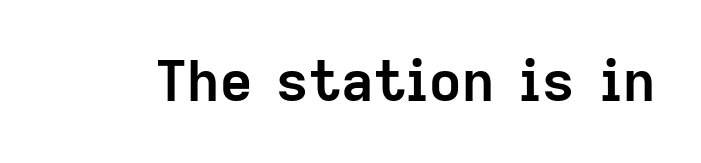
Q: Is the text bold? A: Yes.
Q: Is the text italic (slanted)? A: No, it is upright.
Q: Is the typeface a serif or a sans-serif typeface? A: Sans-serif.
Q: Is the text underlined? A: No.
Q: Is the spacing between letters normal or unusually wide? A: Normal.
Q: Width (condensed, normal, or wide)? A: Normal.
Q: Stroke contrast? A: Low.
Q: x-height? A: Medium.
Q: Monospaced? A: No.
